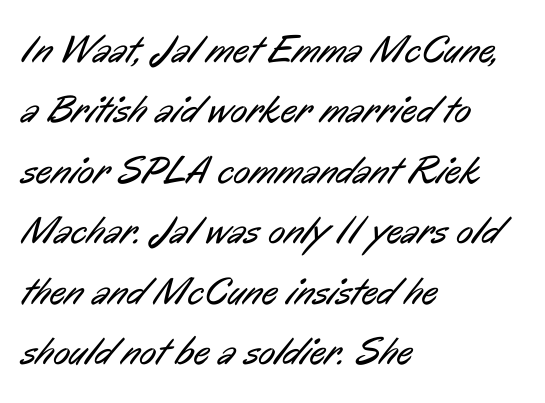
Reading down the block, your eye returns to a fixed left position each line. Stroke thickness stays within the range of a standard reading face or lighter. Stroke terminals: plain, sans-serif. Here the glyphs are tracked normally, forming tight word shapes. Compared with typical paragraphs, the rows here are spaced about the same. Proportional: the letters do not fall into vertical columns.
